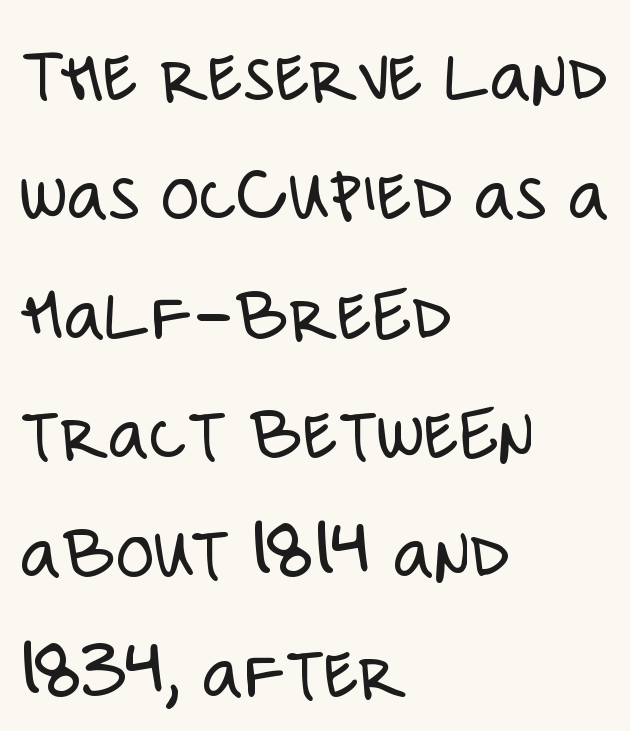
The image shows 78 px light, condensed sans-serif type, upright; set left-aligned, normal line spacing (1.53x), normal letter spacing, not underlined; low stroke contrast and a large x-height.
